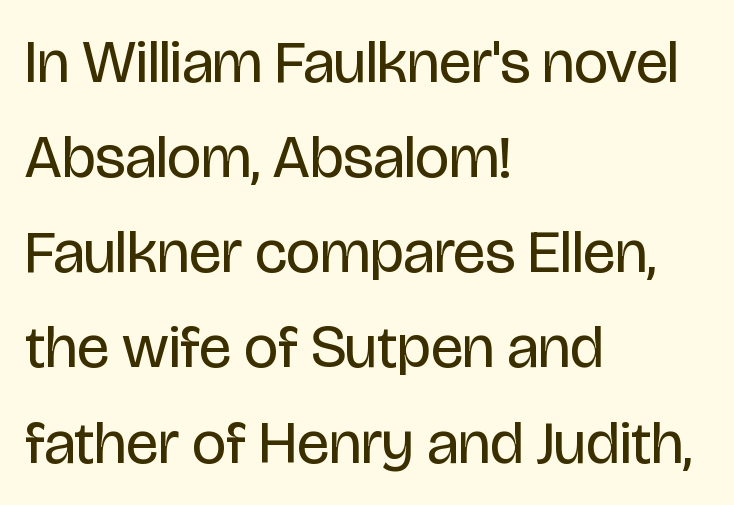
The image shows 61 px regular-weight, condensed sans-serif type, upright; set left-aligned, normal line spacing (1.56x), normal letter spacing, not underlined; low stroke contrast and a large x-height.
